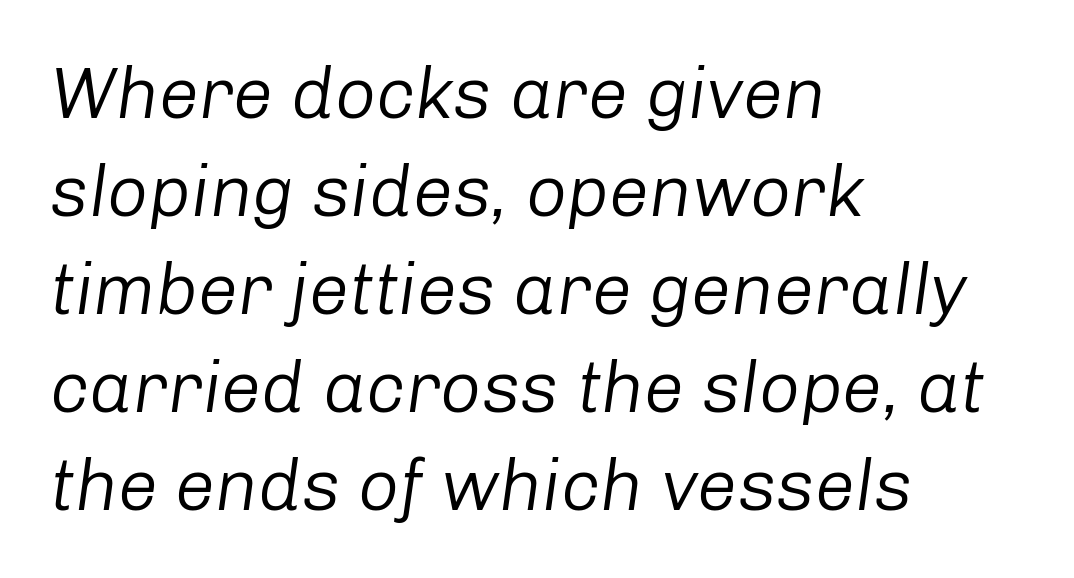
Q: Is the text bold? A: No.
Q: Is the text italic (slanted)? A: Yes, it leans right by about 8 degrees.
Q: Is the text underlined? A: No.
Q: How is the paragraph aligned? A: Left-aligned.
Q: Is the spacing between letters normal or unusually wide? A: Normal.
Q: Is the spacing between lines tight, normal or loose? A: Normal.
Q: Width (condensed, normal, or wide)? A: Normal.
Q: Stroke contrast? A: Low.
Q: x-height? A: Medium.
Q: Monospaced? A: No.
